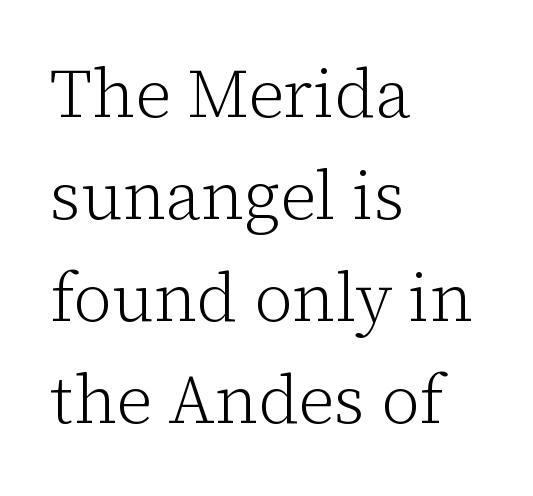
Q: Is the text bold? A: No.
Q: Is the text italic (slanted)? A: No, it is upright.
Q: Is the typeface a serif or a sans-serif typeface? A: Serif.
Q: Is the text underlined? A: No.
Q: How is the paragraph aligned? A: Left-aligned.
Q: Is the spacing between letters normal or unusually wide? A: Normal.
Q: Is the spacing between lines tight, normal or loose? A: Normal.
Q: Width (condensed, normal, or wide)? A: Normal.
Q: Stroke contrast? A: Low.
Q: x-height? A: Medium.
Q: Monospaced? A: No.
